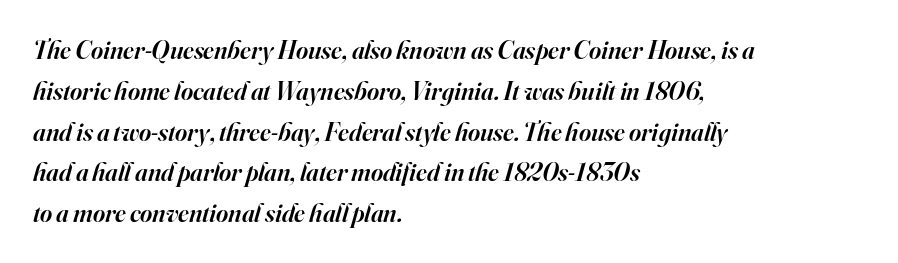
The image shows 26 px text type, italic (leaning right); set left-aligned, normal line spacing (1.57x), normal letter spacing, not underlined.
